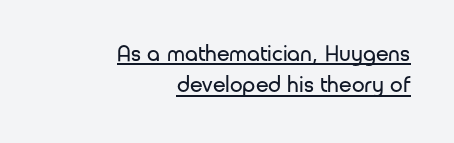
Line ends are locked; line starts wander. Vertical spacing — default. A baseline rule has been typeset under these characters. Unlike italic type, these characters show no tilt at all. Between one letter and the next there's only the usual sliver of space. These glyphs show unthickened strokes, regular width or finer.
